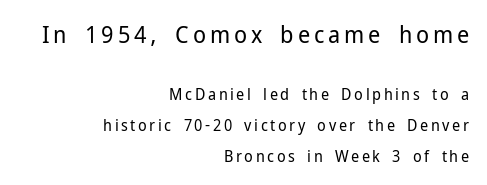
{"italic": "no", "bold": "no", "underline": "no", "align": "right", "line_spacing": "loose", "line_spacing_ratio": 1.92, "larger_block": "first", "size_ratio": 1.5, "glyph_px": 24}
